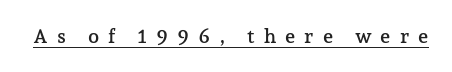
{"italic": "no", "underline": "yes", "letter_spacing": "wide", "letter_spacing_em": 0.44, "glyph_px": 20}
